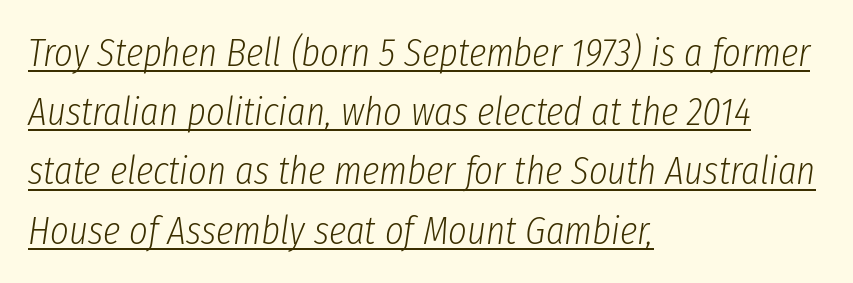
The font sits on the lighter half of the weight spectrum, regular included. Vertical spacing — default. The rendering anchors every line to the left-hand side. Think of a printed novel: that variable character pitch is what you see here.
